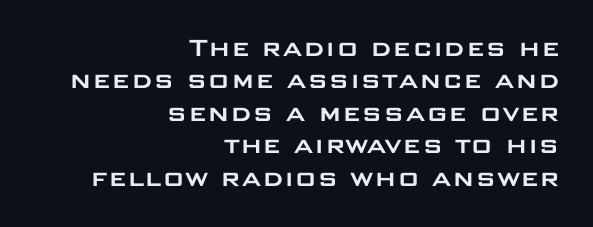
The image shows 30 px wide sans-serif type, upright; set right-aligned, tight line spacing (1.08x), normal letter spacing, not underlined; low stroke contrast and a large x-height.
